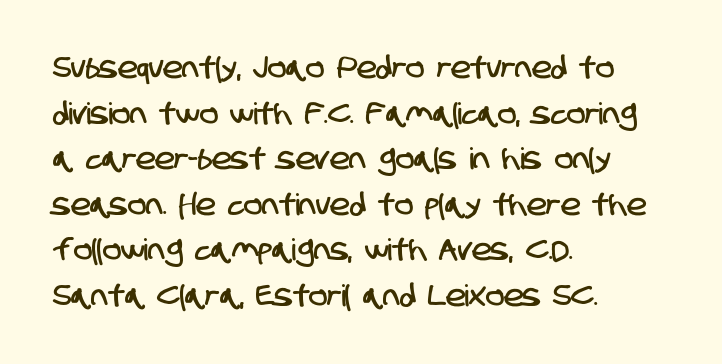
Q: Is the typeface a serif or a sans-serif typeface? A: Sans-serif.
Q: Is the text underlined? A: No.
Q: How is the paragraph aligned? A: Left-aligned.
Q: Is the spacing between letters normal or unusually wide? A: Normal.
Q: Is the spacing between lines tight, normal or loose? A: Normal.
Q: Width (condensed, normal, or wide)? A: Condensed.
Q: Stroke contrast? A: Low.
Q: x-height? A: Large.
Q: Monospaced? A: No.
